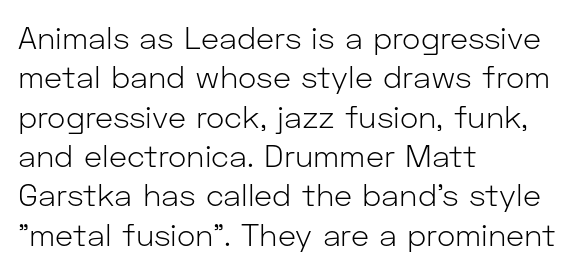
Q: Is the text bold? A: No.
Q: Is the text italic (slanted)? A: No, it is upright.
Q: Is the typeface a serif or a sans-serif typeface? A: Sans-serif.
Q: Is the text underlined? A: No.
Q: How is the paragraph aligned? A: Left-aligned.
Q: Is the spacing between letters normal or unusually wide? A: Normal.
Q: Is the spacing between lines tight, normal or loose? A: Normal.
Q: Width (condensed, normal, or wide)? A: Normal.
Q: Stroke contrast? A: Low.
Q: x-height? A: Medium.
Q: Monospaced? A: No.
